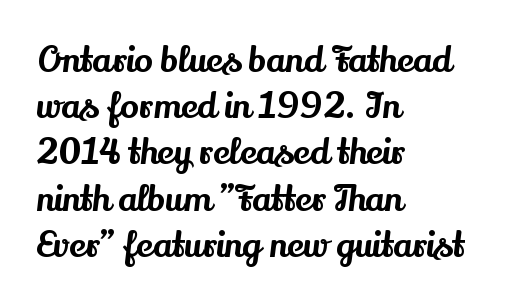
{"serif": "yes", "width": "normal", "stroke_contrast": "medium", "x_height": "small", "monospaced": "no", "underline": "no", "align": "left", "line_spacing": "normal", "line_spacing_ratio": 1.32, "letter_spacing": "normal", "letter_spacing_em": 0.0, "glyph_px": 35}
